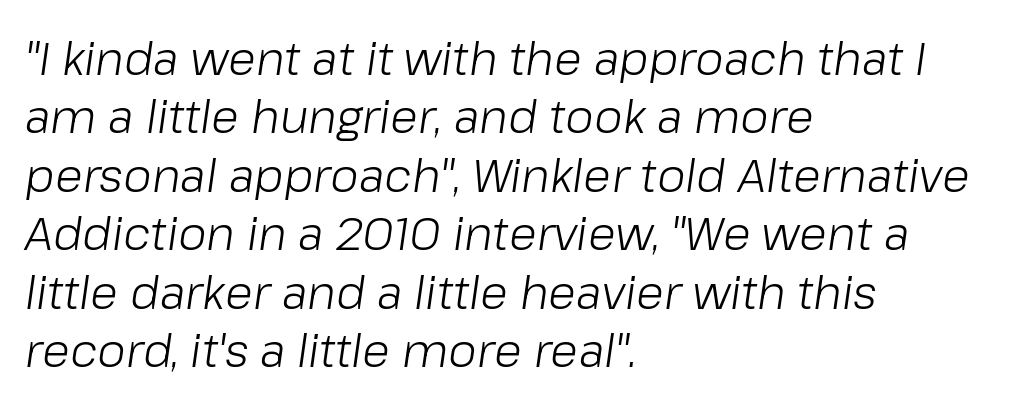
These lines keep a tight, regular rhythm from letter to letter. Underlining? Definitely not there. Italic? Definitely — the glyphs are oblique. Do the characters align in a grid? No, the font is proportional. Vertical stems look standard width or narrower in stroke.
